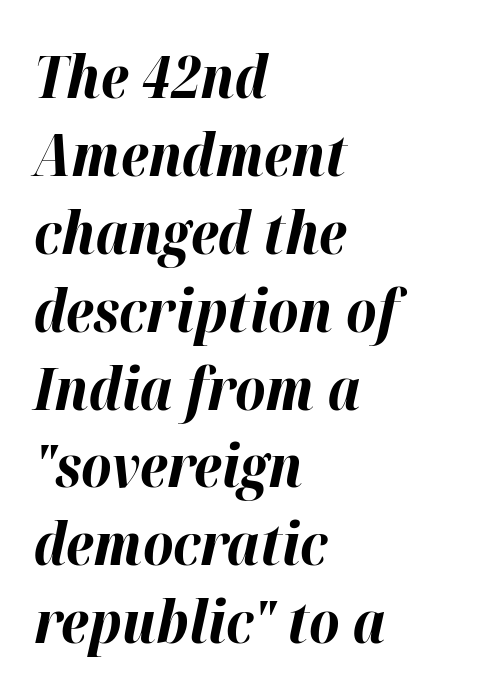
{"italic": "yes", "lean": "right", "slant_degrees": 12, "bold": "yes", "weight": "bold", "width": "normal", "stroke_contrast": "high", "x_height": "medium", "monospaced": "no", "underline": "no", "align": "left", "line_spacing": "normal", "line_spacing_ratio": 1.32, "letter_spacing": "normal", "letter_spacing_em": 0.0, "glyph_px": 59}
